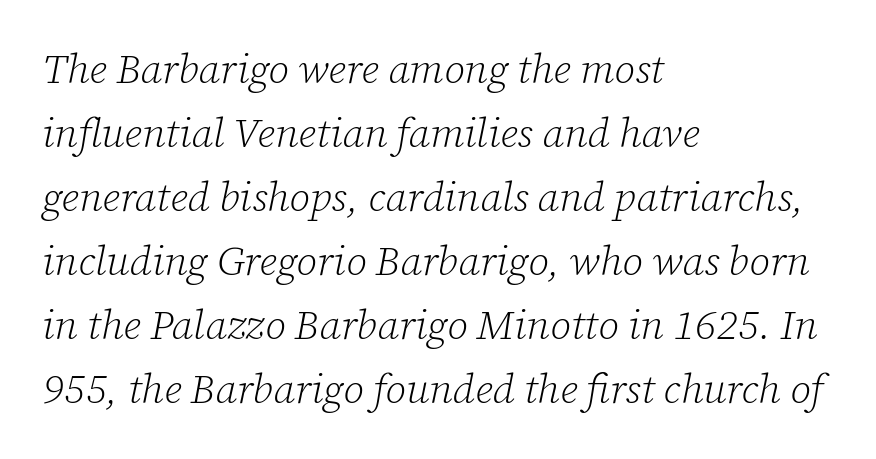
{"serif": "yes", "italic": "yes", "lean": "right", "slant_degrees": 12, "bold": "no", "weight": "light", "width": "normal", "stroke_contrast": "low", "x_height": "medium", "monospaced": "no", "underline": "no", "align": "left", "line_spacing": "normal", "line_spacing_ratio": 1.56, "letter_spacing": "normal", "letter_spacing_em": 0.0, "glyph_px": 41}
